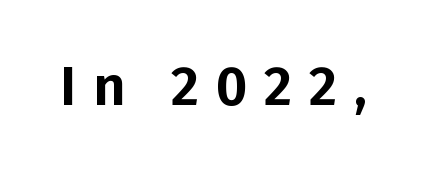
The image shows 55 px sans-serif type, upright; set unusually wide letter spacing (+0.3 em), not underlined; low stroke contrast and a medium x-height.
